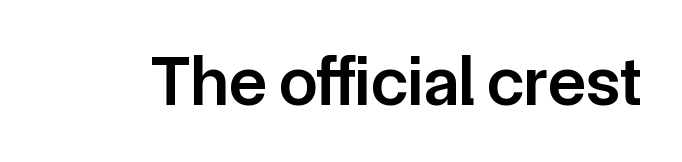
Q: Is the text bold? A: Semi-bold.
Q: Is the text italic (slanted)? A: No, it is upright.
Q: Is the typeface a serif or a sans-serif typeface? A: Sans-serif.
Q: Is the text underlined? A: No.
Q: Is the spacing between letters normal or unusually wide? A: Normal.
Q: Width (condensed, normal, or wide)? A: Normal.
Q: Stroke contrast? A: Low.
Q: x-height? A: Medium.
Q: Monospaced? A: No.
